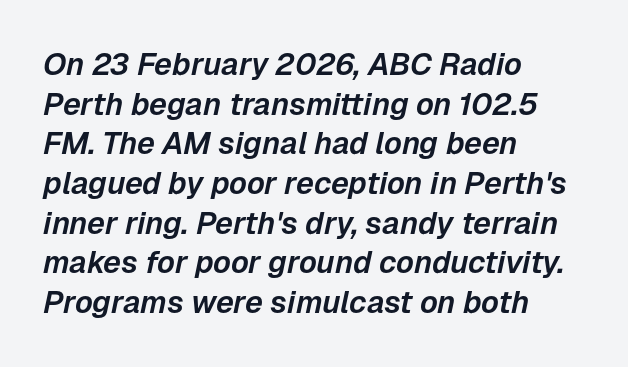
The image shows 31 px text type, italic (leaning right); set left-aligned, normal line spacing (1.28x), normal letter spacing, not underlined; low stroke contrast and a medium x-height.
